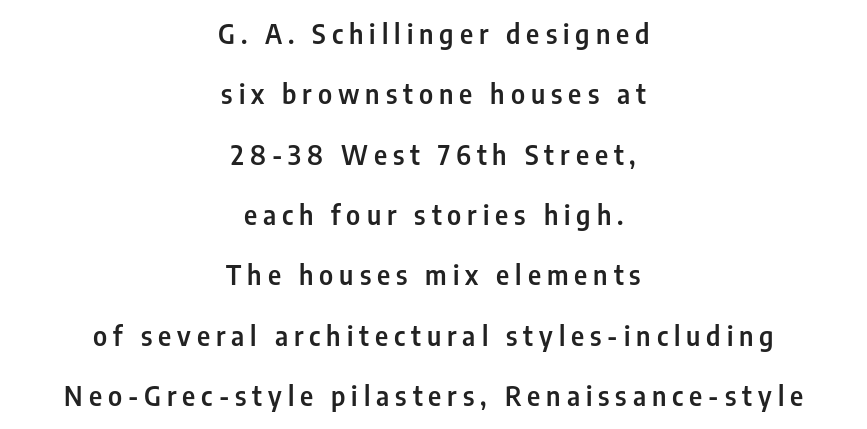
Substantial extra tracking has been applied to these lines. The designer dialed line spacing up above the default. Leftover space on each line is divided equally before and after the words. Every stem runs plumb, perpendicular to the baseline. Unmarked baselines from the first word to the last.
